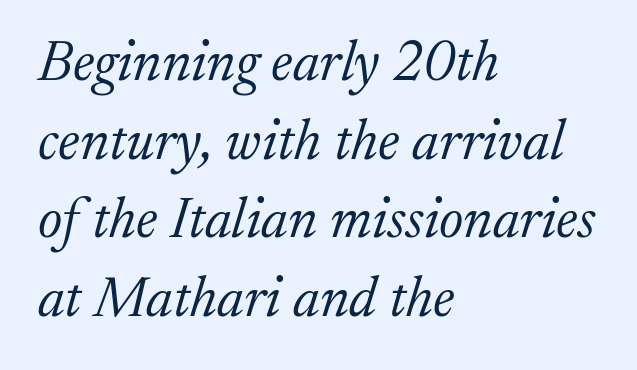
The cut favours lightness, reaching ordinary text weight at its darkest. These lines are composed in type with serifs. The passage shown is typed in a proportional face where columns would drift. Emphasis-style slanted type is in use.
